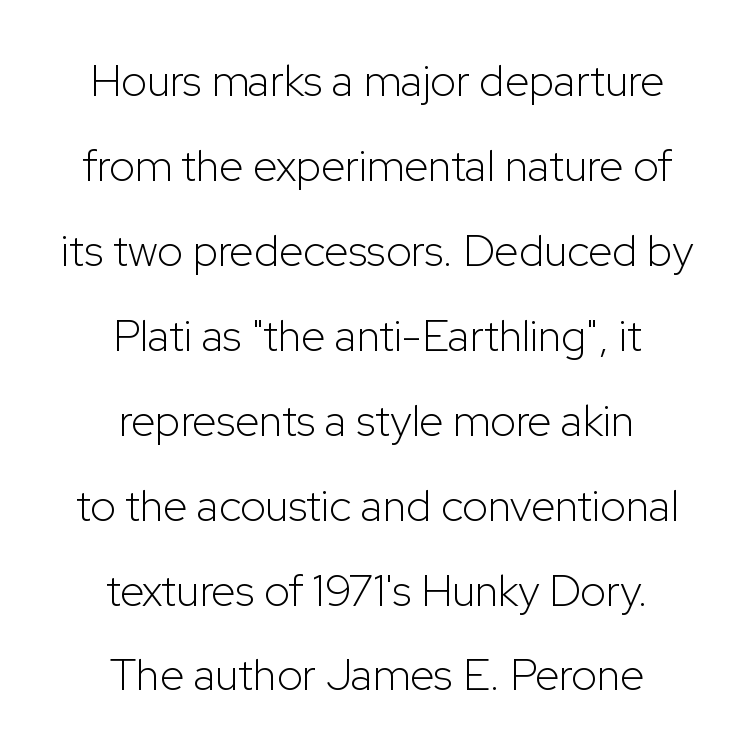
Q: Is the text bold? A: No.
Q: Is the text italic (slanted)? A: No, it is upright.
Q: Is the typeface a serif or a sans-serif typeface? A: Sans-serif.
Q: Is the text underlined? A: No.
Q: How is the paragraph aligned? A: Centered.
Q: Is the spacing between letters normal or unusually wide? A: Normal.
Q: Is the spacing between lines tight, normal or loose? A: Loose.
Q: Width (condensed, normal, or wide)? A: Normal.
Q: Stroke contrast? A: Low.
Q: x-height? A: Medium.
Q: Monospaced? A: No.
